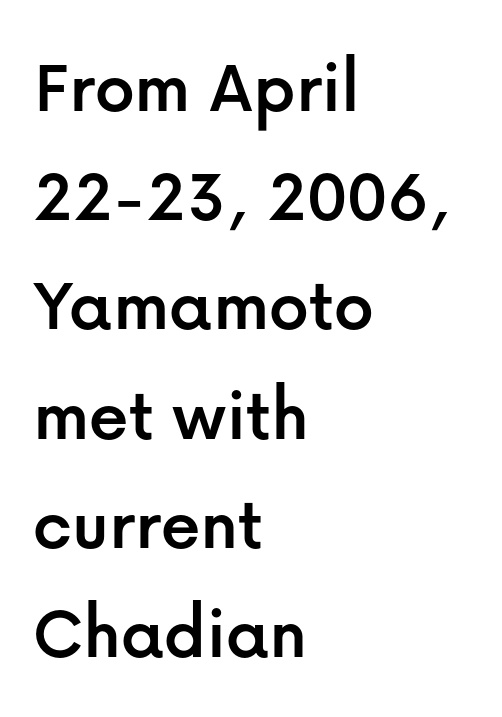
The image shows 78 px sans-serif type, upright; set left-aligned, normal line spacing (1.4x), normal letter spacing, not underlined; low stroke contrast and a medium x-height.
